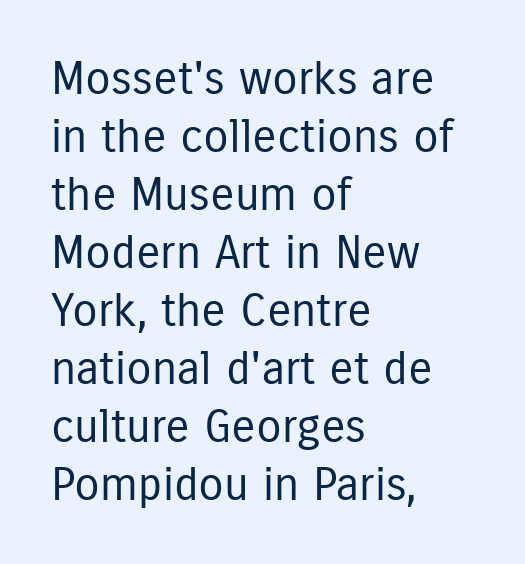
The line-height multiplier appears to be the usual default. Tall strokes in this sample are plumb rather than angled. A bare baseline throughout the passage. Nothing heavy about these letters — not bold at all. This rendering uses left alignment, leaving the right contour irregular.
